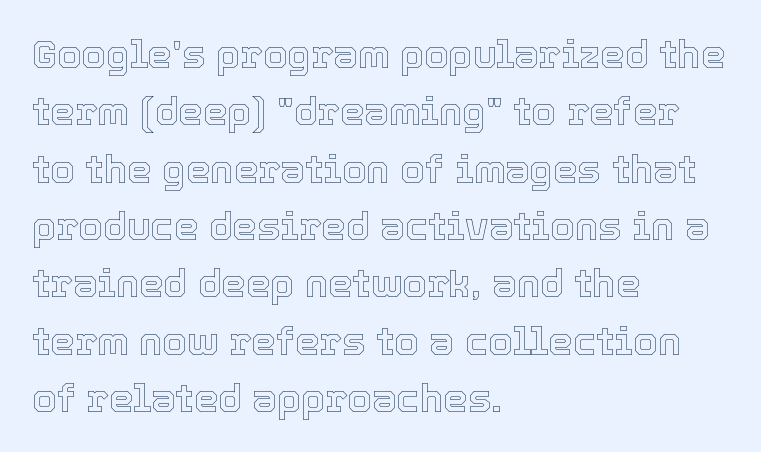
Q: Is the text italic (slanted)? A: No, it is upright.
Q: Is the text underlined? A: No.
Q: How is the paragraph aligned? A: Left-aligned.
Q: Is the spacing between letters normal or unusually wide? A: Normal.
Q: Is the spacing between lines tight, normal or loose? A: Normal.
Q: Width (condensed, normal, or wide)? A: Normal.
Q: x-height? A: Medium.
Q: Monospaced? A: No.
